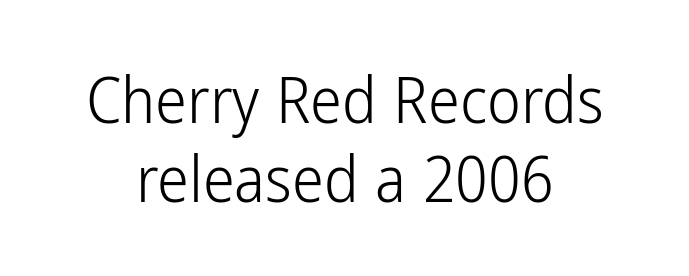
{"serif": "no", "italic": "no", "bold": "no", "weight": "light", "width": "condensed", "stroke_contrast": "low", "x_height": "medium", "monospaced": "no", "underline": "no", "align": "center", "line_spacing_ratio": 1.24, "letter_spacing": "normal", "letter_spacing_em": 0.0, "glyph_px": 64}
